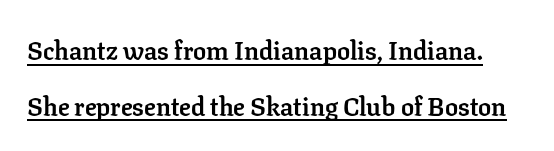
{"italic": "no", "bold": "yes", "underline": "yes", "line_spacing": "loose", "line_spacing_ratio": 2.14, "letter_spacing": "normal", "letter_spacing_em": 0.0, "glyph_px": 26}
